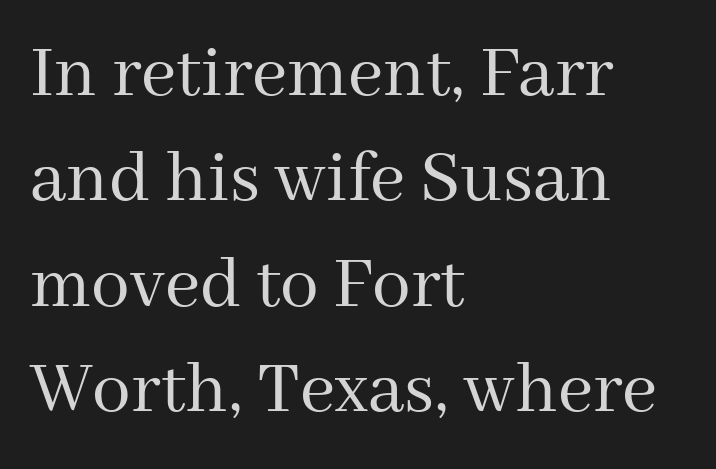
{"serif": "yes", "italic": "no", "bold": "no", "weight": "regular", "width": "normal", "stroke_contrast": "medium", "x_height": "medium", "monospaced": "no", "underline": "no", "align": "left", "line_spacing": "normal", "line_spacing_ratio": 1.37, "letter_spacing": "normal", "letter_spacing_em": 0.0, "glyph_px": 77}
